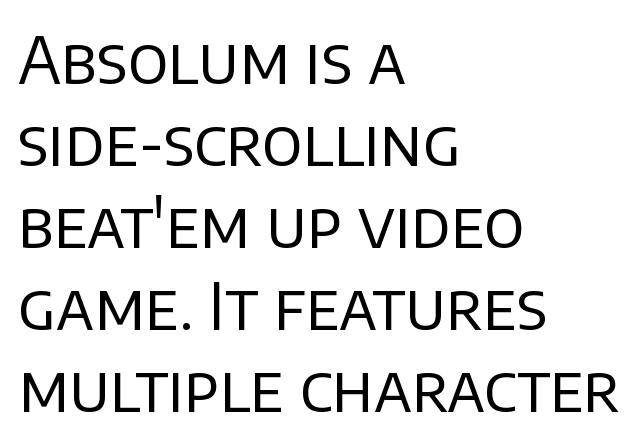
Q: Is the text bold? A: No.
Q: Is the text italic (slanted)? A: No, it is upright.
Q: Is the typeface a serif or a sans-serif typeface? A: Sans-serif.
Q: Is the text underlined? A: No.
Q: How is the paragraph aligned? A: Left-aligned.
Q: Is the spacing between letters normal or unusually wide? A: Normal.
Q: Is the spacing between lines tight, normal or loose? A: Normal.
Q: Width (condensed, normal, or wide)? A: Normal.
Q: Stroke contrast? A: Low.
Q: x-height? A: Large.
Q: Monospaced? A: No.
